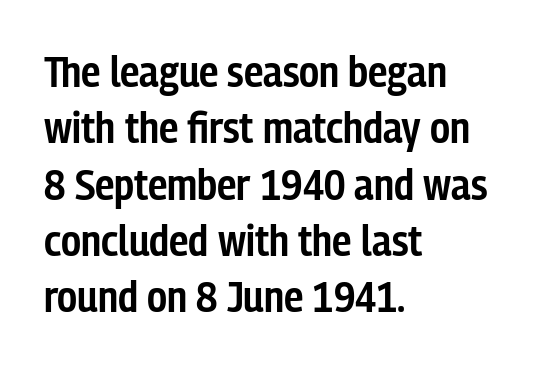
Q: Is the text bold? A: Semi-bold.
Q: Is the text italic (slanted)? A: No, it is upright.
Q: Is the typeface a serif or a sans-serif typeface? A: Sans-serif.
Q: Is the text underlined? A: No.
Q: How is the paragraph aligned? A: Left-aligned.
Q: Is the spacing between letters normal or unusually wide? A: Normal.
Q: Is the spacing between lines tight, normal or loose? A: Normal.
Q: Width (condensed, normal, or wide)? A: Condensed.
Q: Stroke contrast? A: Low.
Q: x-height? A: Medium.
Q: Monospaced? A: No.
